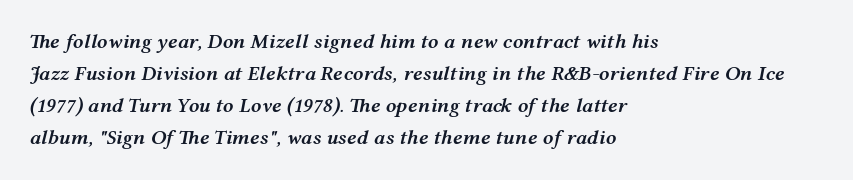
{"italic": "yes", "lean": "right", "slant_degrees": 12, "bold": "semi", "underline": "no", "align": "left", "line_spacing": "normal", "line_spacing_ratio": 1.53, "letter_spacing": "normal", "letter_spacing_em": 0.0, "glyph_px": 21}
